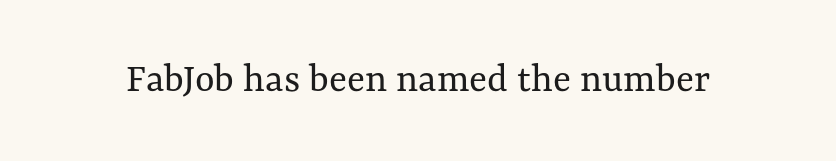
The face used here is proportionally spaced, like ordinary book or web type. Descenders are the only things crossing below the line. The cut favours lightness, reaching ordinary text weight at its darkest. A roman cut, with each character standing at attention. There is no visible air inserted between adjacent glyphs.
